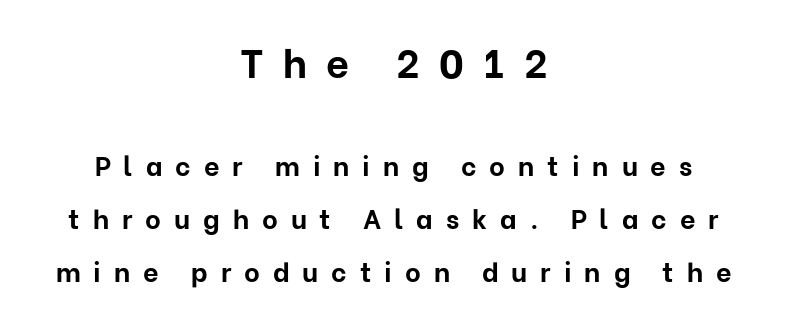
The baseline area is clear. Large over small — that's the arrangement of the two blocks here. Short note: letters widely spaced. These lines were composed using upright roman letters. The lines are spread far apart with generous leading.
